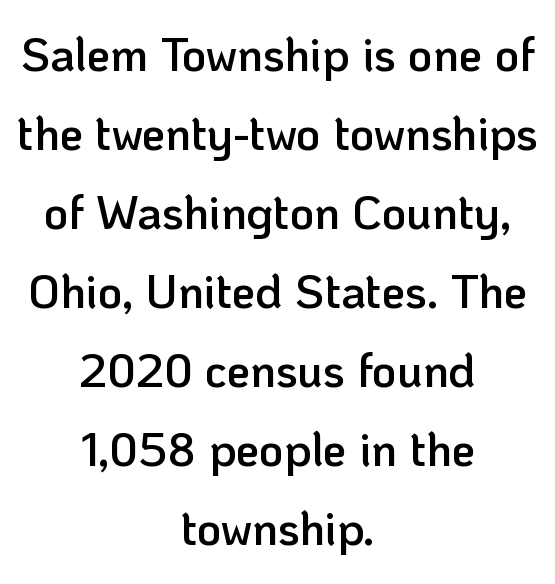
Q: Is the text bold? A: Semi-bold.
Q: Is the text italic (slanted)? A: No, it is upright.
Q: Is the typeface a serif or a sans-serif typeface? A: Sans-serif.
Q: Is the text underlined? A: No.
Q: How is the paragraph aligned? A: Centered.
Q: Is the spacing between letters normal or unusually wide? A: Normal.
Q: Is the spacing between lines tight, normal or loose? A: Normal.
Q: Width (condensed, normal, or wide)? A: Normal.
Q: Stroke contrast? A: Low.
Q: x-height? A: Medium.
Q: Monospaced? A: No.
